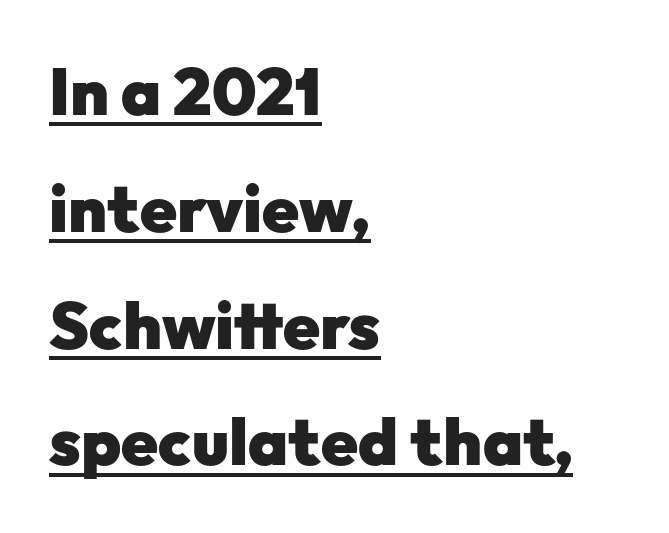
The image shows 66 px heavy sans-serif type, upright; set left-aligned, line spacing 1.77x, normal letter spacing, underlined; low stroke contrast and a medium x-height.
